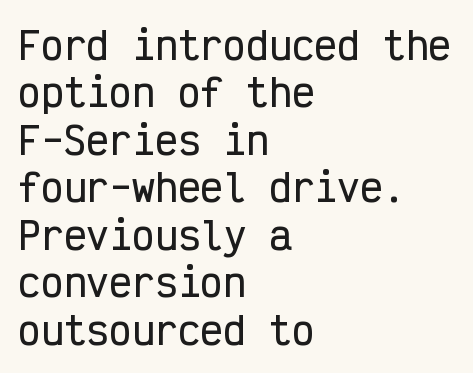
{"serif": "no", "italic": "no", "width": "condensed", "stroke_contrast": "low", "x_height": "medium", "monospaced": "yes", "underline": "no", "align": "left", "line_spacing": "normal", "line_spacing_ratio": 1.25, "letter_spacing": "normal", "letter_spacing_em": 0.0, "glyph_px": 38}
